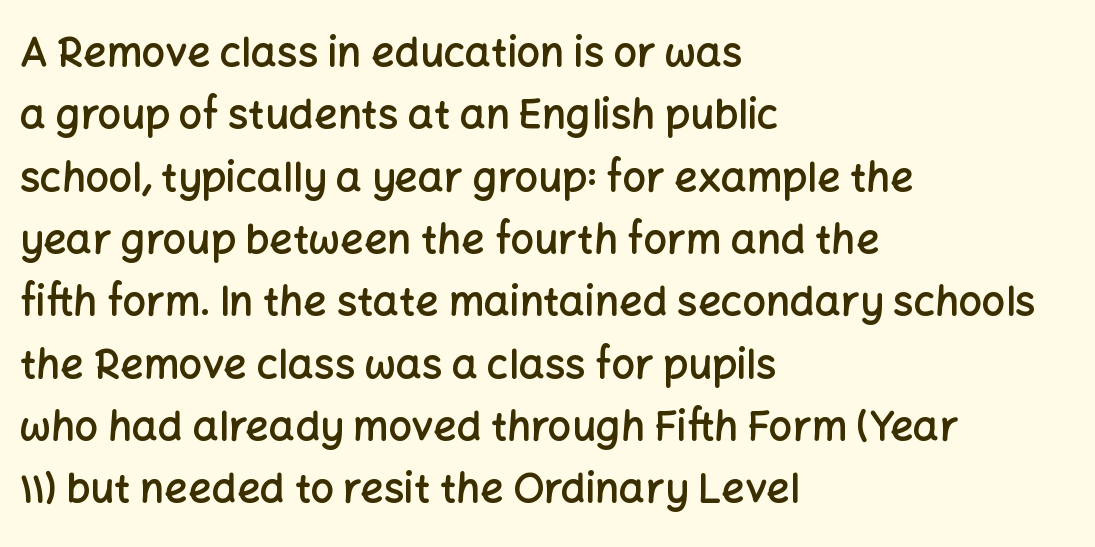
Q: Is the text bold? A: Semi-bold.
Q: Is the text italic (slanted)? A: No, it is upright.
Q: Is the typeface a serif or a sans-serif typeface? A: Sans-serif.
Q: Is the text underlined? A: No.
Q: How is the paragraph aligned? A: Left-aligned.
Q: Is the spacing between letters normal or unusually wide? A: Normal.
Q: Is the spacing between lines tight, normal or loose? A: Normal.
Q: Width (condensed, normal, or wide)? A: Normal.
Q: Stroke contrast? A: Low.
Q: x-height? A: Medium.
Q: Monospaced? A: No.
